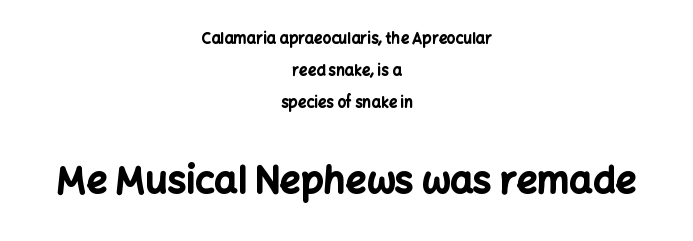
{"serif": "no", "italic": "no", "bold": "yes", "weight": "bold", "width": "normal", "stroke_contrast": "low", "x_height": "medium", "monospaced": "no", "underline": "no", "align": "center", "line_spacing": "loose", "line_spacing_ratio": 2.15, "letter_spacing": "normal", "letter_spacing_em": 0.0, "larger_block": "second", "size_ratio": 2.47, "glyph_px": 37}
